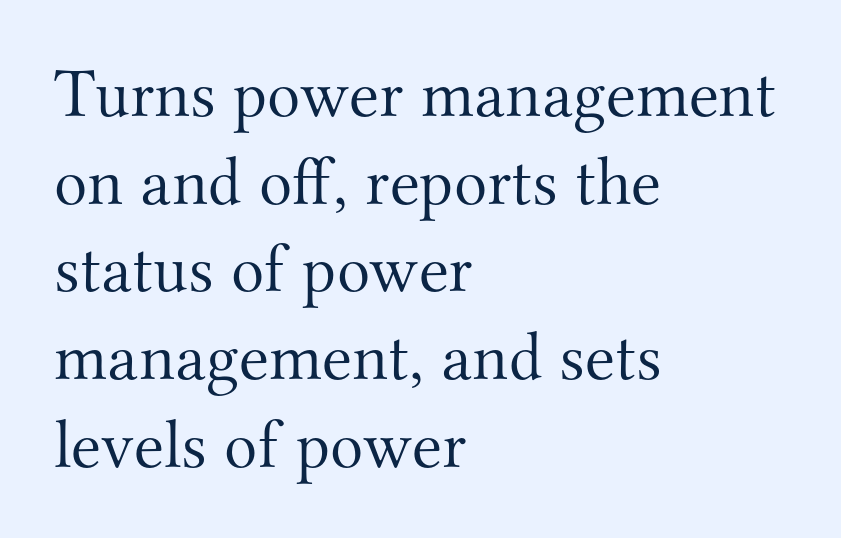
No extra ink here — the face is not bold. The typography opts for an upright posture over an oblique one. These lines are composed in type with serifs. Note the varied advance widths — an 'i' is clearly narrower than an 'm'.
